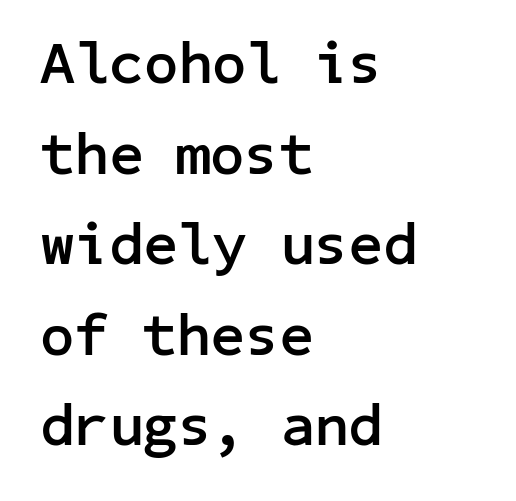
What kind of face is this? One without serifs — a sans. Vertical strokes here are truly vertical. Typographic density is high because the face is bold. The paragraph shown leans on its left margin. Between one letter and the next there's only the usual sliver of space. Any mark beneath the type? The region is blank.
